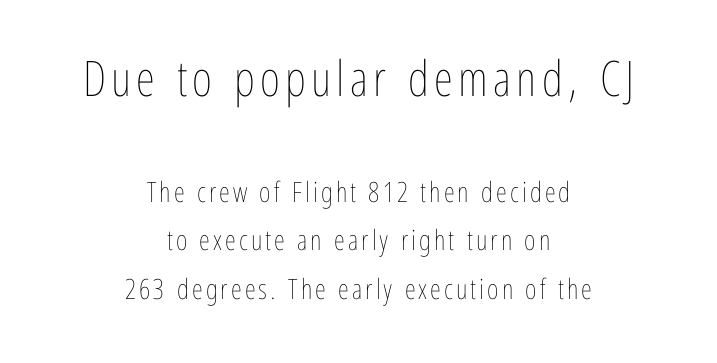
{"italic": "no", "bold": "no", "weight": "thin", "width": "condensed", "stroke_contrast": "low", "x_height": "medium", "monospaced": "no", "underline": "no", "align": "center", "line_spacing_ratio": 1.73, "larger_block": "first", "size_ratio": 1.75, "glyph_px": 49}
